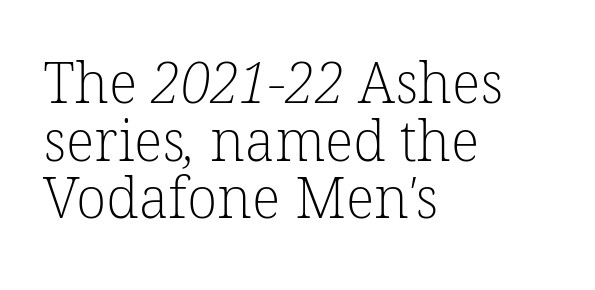
{"serif": "yes", "bold": "no", "weight": "light", "width": "normal", "stroke_contrast": "low", "x_height": "medium", "monospaced": "no", "underline": "no", "align": "left", "line_spacing": "tight", "line_spacing_ratio": 1.03, "letter_spacing": "normal", "letter_spacing_em": 0.0, "glyph_px": 56}
